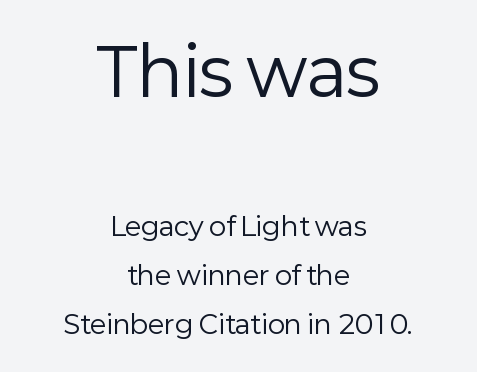
Q: Is the text bold? A: No.
Q: Is the text italic (slanted)? A: No, it is upright.
Q: Is the typeface a serif or a sans-serif typeface? A: Sans-serif.
Q: Is the text underlined? A: No.
Q: How is the paragraph aligned? A: Centered.
Q: Is the spacing between letters normal or unusually wide? A: Normal.
Q: Which block of text is set in a larger size, the first (top) or the second (bottom)? A: The first (top) one.
Q: Width (condensed, normal, or wide)? A: Normal.
Q: Stroke contrast? A: Low.
Q: x-height? A: Medium.
Q: Monospaced? A: No.
